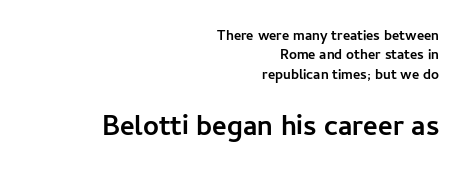
A normal amount of white space separates one row of letters from the next. Caption: multi-line text, flush right, ragged left. Posture: upright roman. Which of the two is more prominent by size? The second, at the bottom. This rendering features lettering with no underline.
